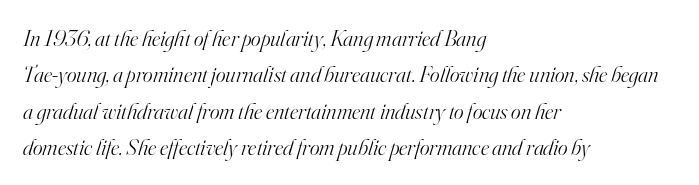
{"italic": "yes", "lean": "right", "slant_degrees": 16, "bold": "no", "underline": "no", "align": "left", "line_spacing": "normal", "line_spacing_ratio": 1.58, "letter_spacing": "normal", "letter_spacing_em": 0.0, "glyph_px": 23}
